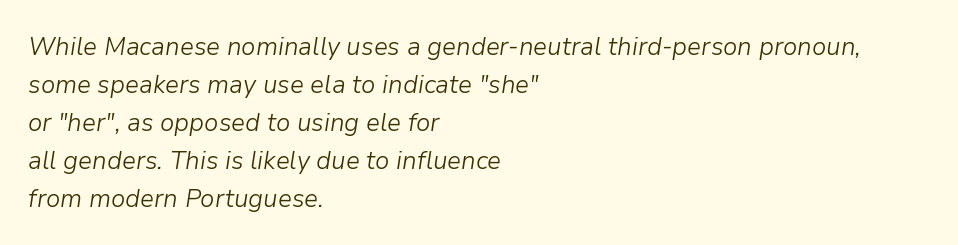
Q: Is the text bold? A: No.
Q: Is the text italic (slanted)? A: Yes, it leans right by about 9 degrees.
Q: Is the text underlined? A: No.
Q: How is the paragraph aligned? A: Left-aligned.
Q: Is the spacing between letters normal or unusually wide? A: Normal.
Q: Is the spacing between lines tight, normal or loose? A: Normal.
